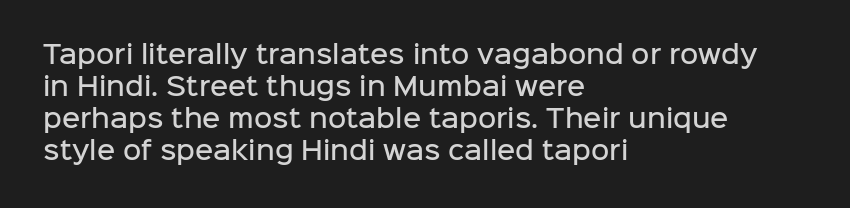
The image shows 25 px text type, upright; set left-aligned, normal line spacing (1.28x), normal letter spacing, not underlined.
